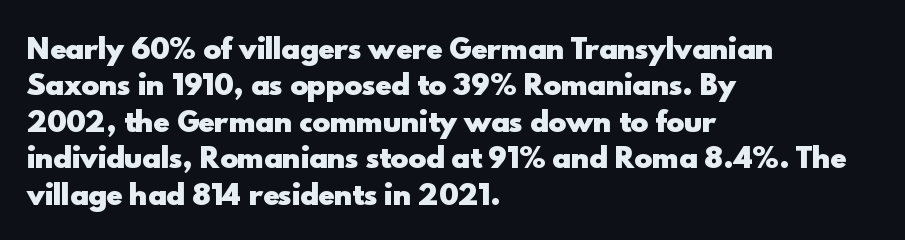
The lettering stays uniformly vertical, giving the passage a roman look. Letters rest on an invisible, unmarked baseline. This block has exactly the height ordinary leading produces. Spacing between characters is what you'd get straight out of the box. Notice how thick the strokes are: this is what a full bold looks like.
